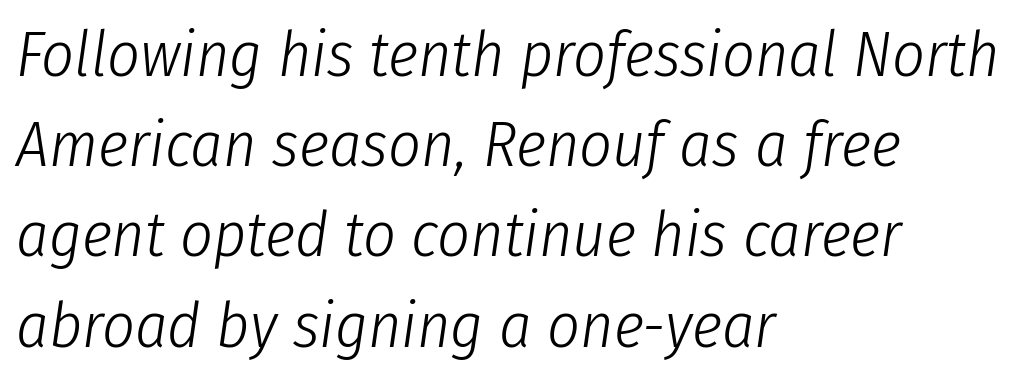
The image shows 64 px light, condensed type, italic (leaning right); set left-aligned, normal line spacing (1.41x), normal letter spacing, not underlined; low stroke contrast and a medium x-height.
